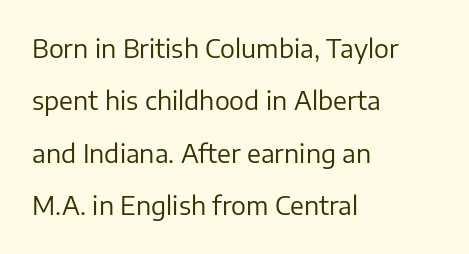
The image shows 25 px text type, upright; set left-aligned, loose line spacing (2.1x), normal letter spacing, not underlined.
